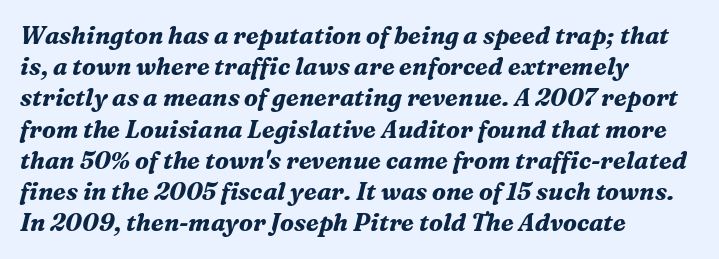
The image shows 24 px bold type, italic (leaning right); set left-aligned, normal line spacing (1.3x), normal letter spacing, not underlined.
